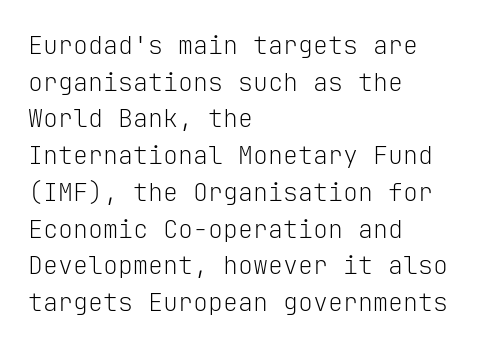
Q: Is the text bold? A: No.
Q: Is the text italic (slanted)? A: No, it is upright.
Q: Is the text underlined? A: No.
Q: How is the paragraph aligned? A: Left-aligned.
Q: Is the spacing between letters normal or unusually wide? A: Normal.
Q: Is the spacing between lines tight, normal or loose? A: Normal.
